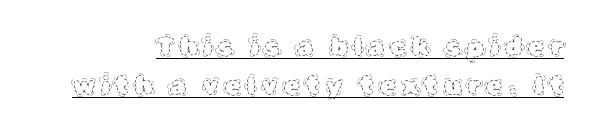
The image shows 25 px text type, upright; set normal line spacing (1.55x), unusually wide letter spacing (+0.26 em), underlined.
